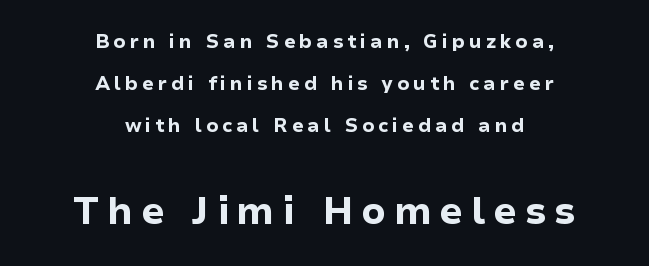
Q: Is the text bold? A: Yes.
Q: Is the text italic (slanted)? A: No, it is upright.
Q: Is the typeface a serif or a sans-serif typeface? A: Sans-serif.
Q: Is the text underlined? A: No.
Q: How is the paragraph aligned? A: Centered.
Q: Is the spacing between letters normal or unusually wide? A: Unusually wide.
Q: Is the spacing between lines tight, normal or loose? A: Loose.
Q: Which block of text is set in a larger size, the first (top) or the second (bottom)? A: The second (bottom) one.
Q: Width (condensed, normal, or wide)? A: Normal.
Q: Stroke contrast? A: Low.
Q: x-height? A: Medium.
Q: Monospaced? A: No.
